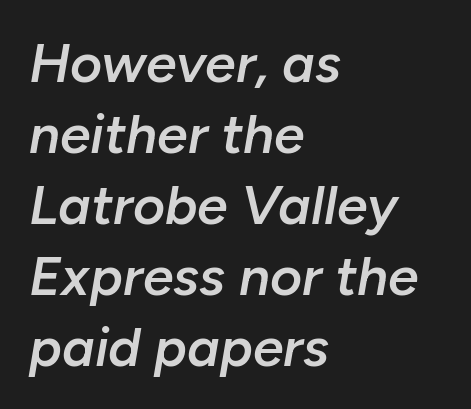
Underline: absent. The text carries the slant typical of an italic or oblique font. Do the characters align in a grid? No, the font is proportional. No extra tracking has been applied to these lines.
